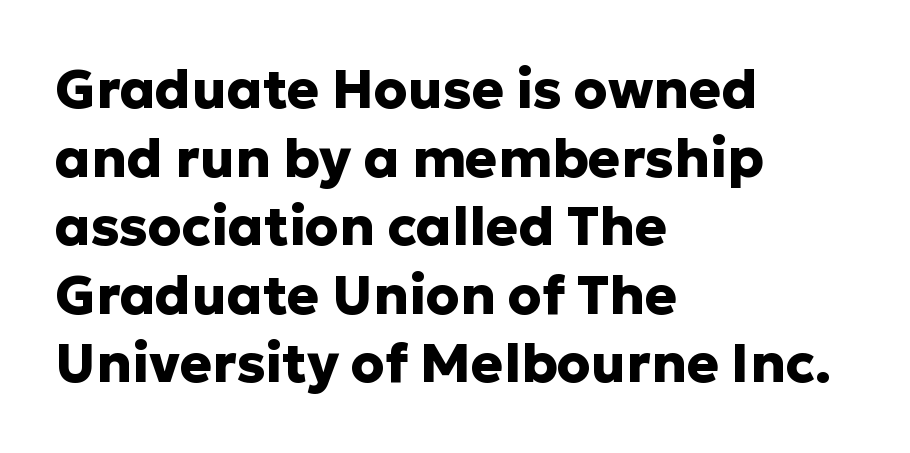
A clean baseline with only descenders dipping below it. Weight: bold. Between one letter and the next there's only the usual sliver of space. The type family on display is of the sans-serif kind. The rows are spaced the way most documents space them. Notice how the stems are strictly vertical — no italics here.
